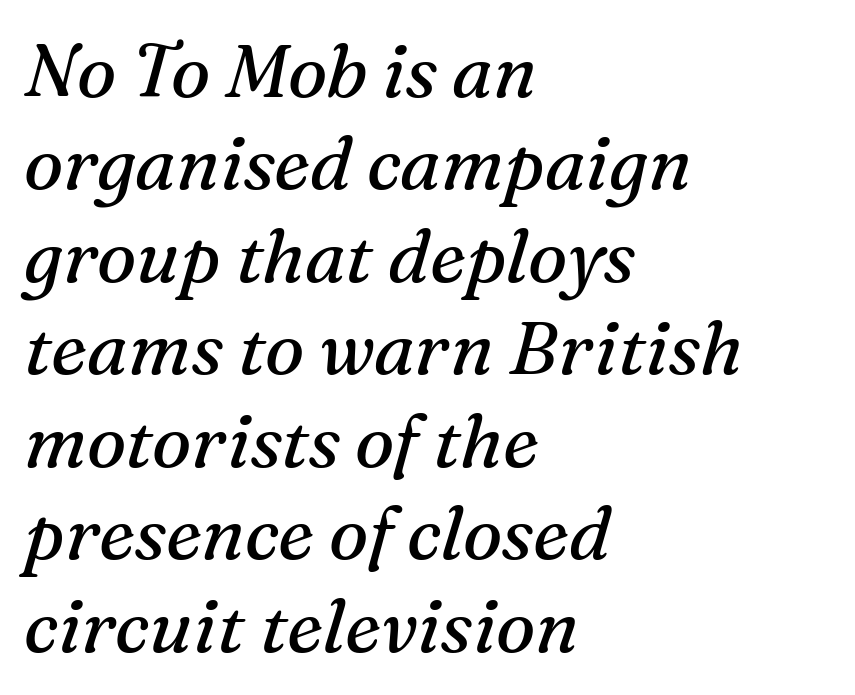
Underlining? Definitely not there. Ink coverage per letter is moderate at most. The passage shown is typed in a proportional face where columns would drift. Spacing between characters is what you'd get straight out of the box.
